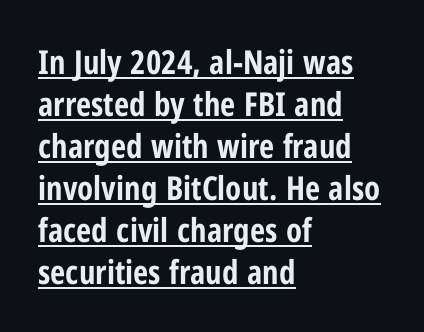
This sample has the flowing, uneven cadence of proportional lettering. Grotesque or geometric, the face here clearly has no serifs. Unlike italic type, these characters show no tilt at all. Reading down the column, the eye jumps a familiar distance to each next line. The sample's only ornament is a line tracing under the words.
